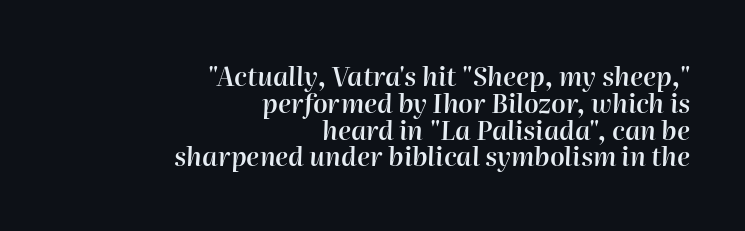
{"italic": "yes", "lean": "right", "slant_degrees": 2, "bold": "semi", "underline": "no", "align": "right", "line_spacing": "tight", "line_spacing_ratio": 1.03, "letter_spacing": "normal", "letter_spacing_em": 0.0, "glyph_px": 26}
